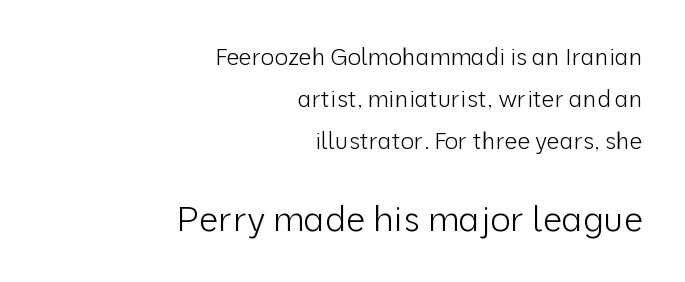
Italic: no, the glyphs are upright roman. The rendering anchors every line to the right-hand side. Spacing verdict: proportional, widths tailored to each character. Check the space under the baseline: it is left empty.
